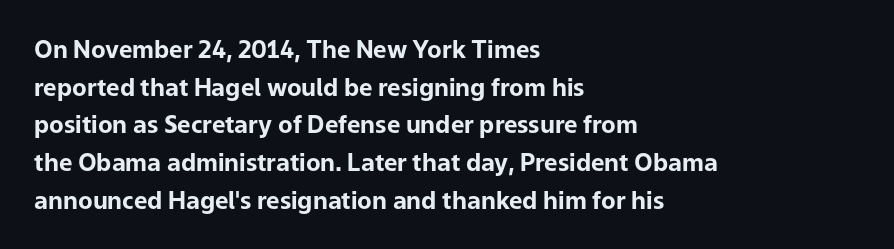
{"italic": "no", "bold": "yes", "underline": "no", "align": "left", "line_spacing": "normal", "line_spacing_ratio": 1.57, "letter_spacing": "normal", "letter_spacing_em": 0.0, "glyph_px": 24}
